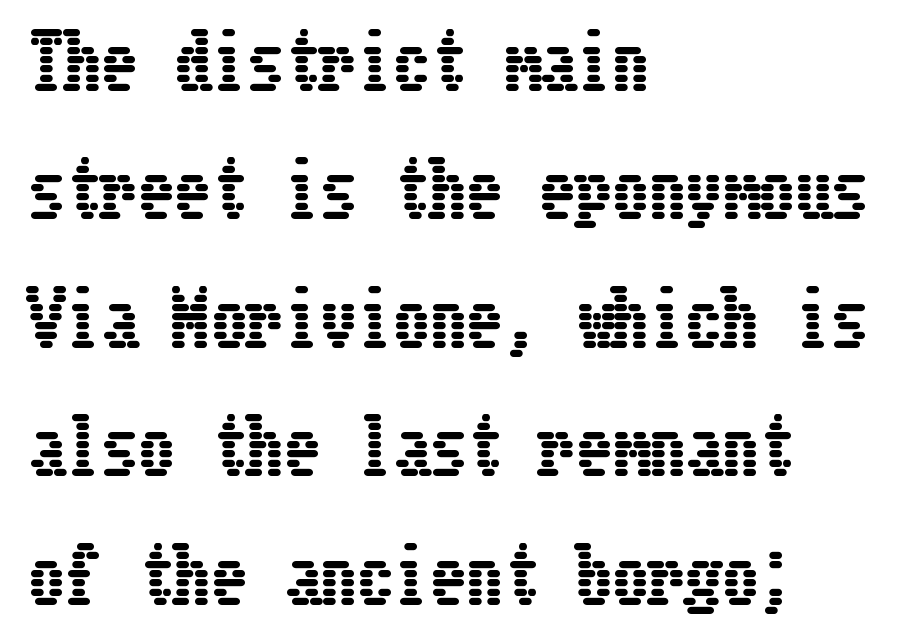
The image shows 73 px condensed type, upright; set left-aligned, line spacing 1.76x, normal letter spacing, not underlined; low stroke contrast and a medium x-height.
